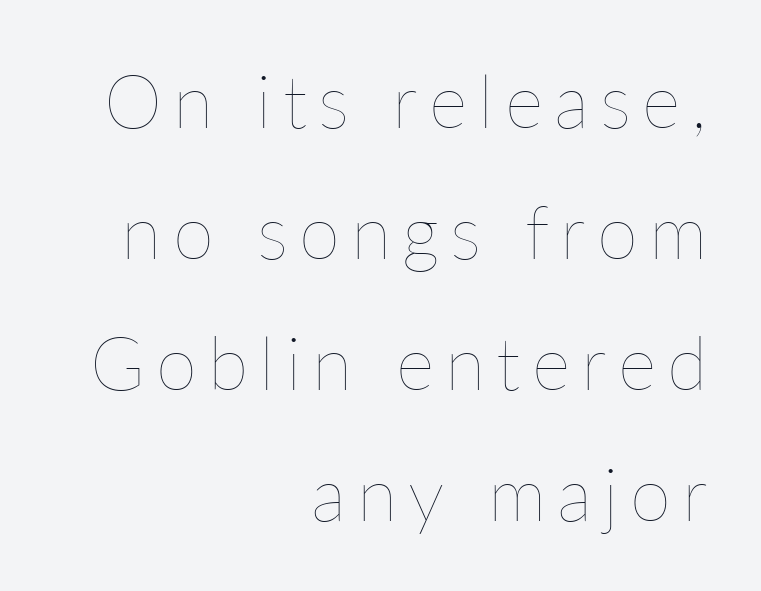
If you drew a ruler down the right edge, every line would touch it. A typesetter would call this proportional, since set widths differ per character. The typesetting does not lean heavy: it is not bold. Do the letters lean? They stand straight. Honestly, there is no underline to notice here at all.
